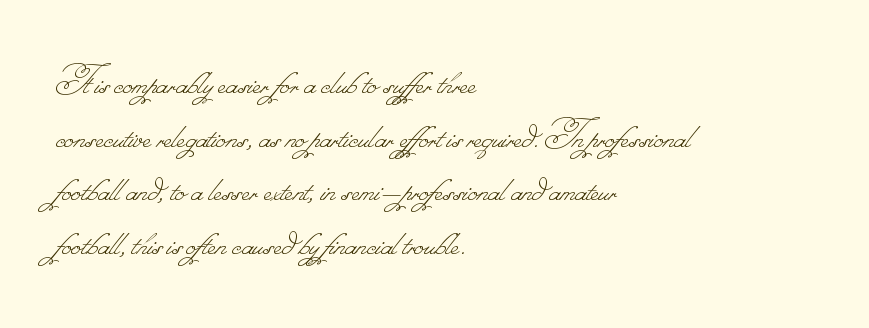
Q: Is the text bold? A: No.
Q: Is the text underlined? A: No.
Q: How is the paragraph aligned? A: Left-aligned.
Q: Is the spacing between letters normal or unusually wide? A: Normal.
Q: Width (condensed, normal, or wide)? A: Normal.
Q: Stroke contrast? A: Low.
Q: Monospaced? A: No.
